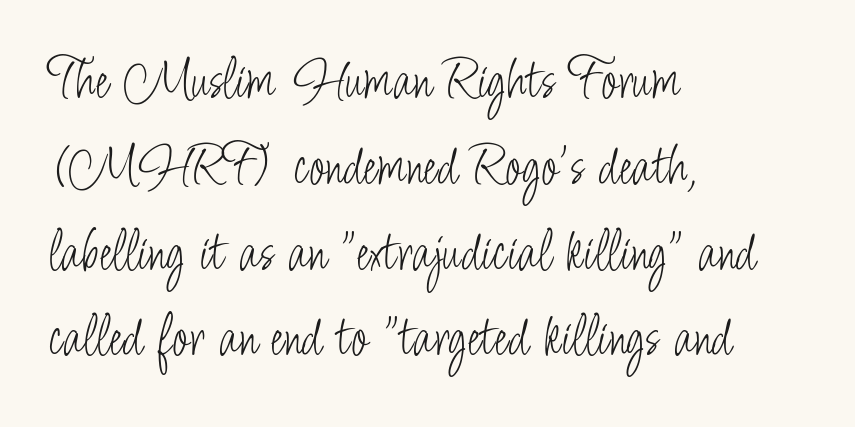
Is this a heavy cut? Hardly; it is regular or lighter. Character widths vary here, with narrow letters taking less room than wide ones. Check the space under the baseline: it is left empty. Notice how the passage keeps a crisp vertical edge on the left only.
